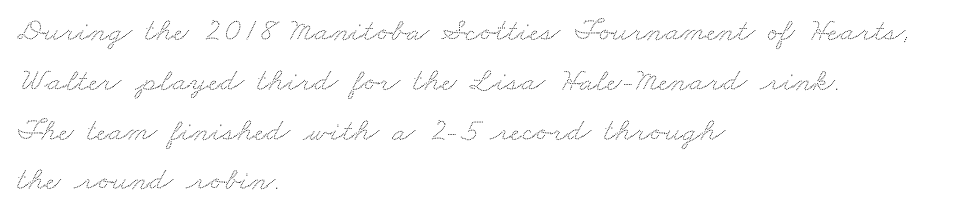
Q: Is the text underlined? A: No.
Q: How is the paragraph aligned? A: Left-aligned.
Q: Is the spacing between letters normal or unusually wide? A: Normal.
Q: Is the spacing between lines tight, normal or loose? A: Normal.
Q: Width (condensed, normal, or wide)? A: Wide.
Q: Stroke contrast? A: Low.
Q: x-height? A: Small.
Q: Monospaced? A: No.
